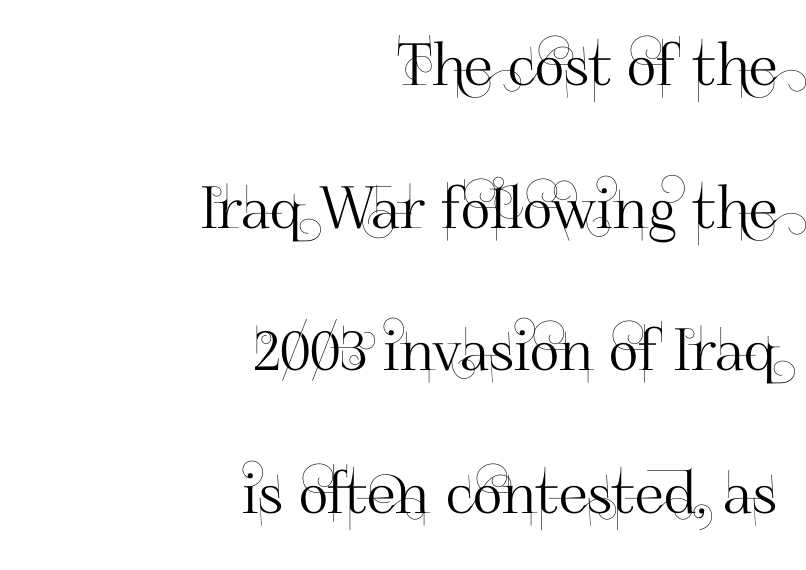
{"serif": "no", "italic": "no", "width": "normal", "stroke_contrast": "high", "x_height": "small", "monospaced": "no", "underline": "no", "align": "right", "line_spacing": "loose", "line_spacing_ratio": 2.46, "letter_spacing": "normal", "letter_spacing_em": 0.0, "glyph_px": 58}
